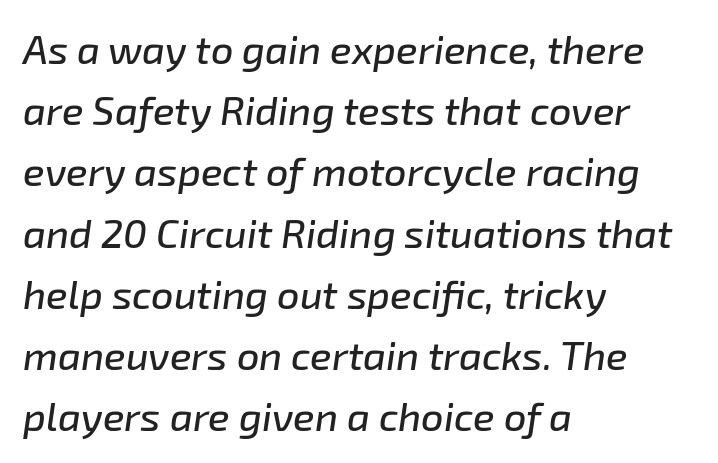
The image shows 40 px text type, italic (leaning right); set left-aligned, normal line spacing (1.53x), normal letter spacing, not underlined; low stroke contrast and a medium x-height.
